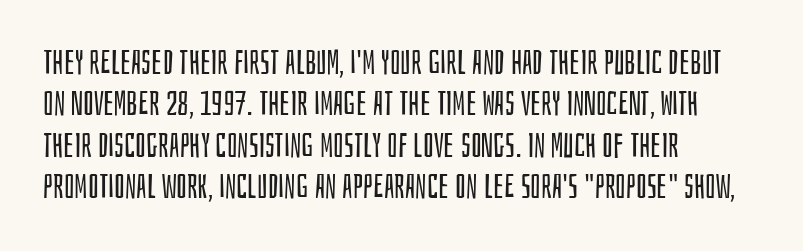
{"serif": "no", "italic": "no", "bold": "no", "weight": "regular", "width": "condensed", "stroke_contrast": "low", "x_height": "large", "monospaced": "no", "underline": "no", "align": "left", "line_spacing_ratio": 1.22, "letter_spacing": "normal", "letter_spacing_em": 0.0, "glyph_px": 34}
